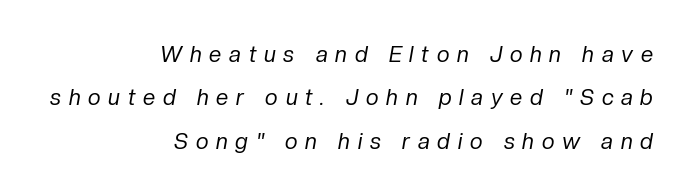
{"italic": "yes", "lean": "right", "slant_degrees": 10, "bold": "no", "underline": "no", "align": "right", "line_spacing": "loose", "line_spacing_ratio": 1.97, "letter_spacing": "wide", "letter_spacing_em": 0.36, "glyph_px": 22}
